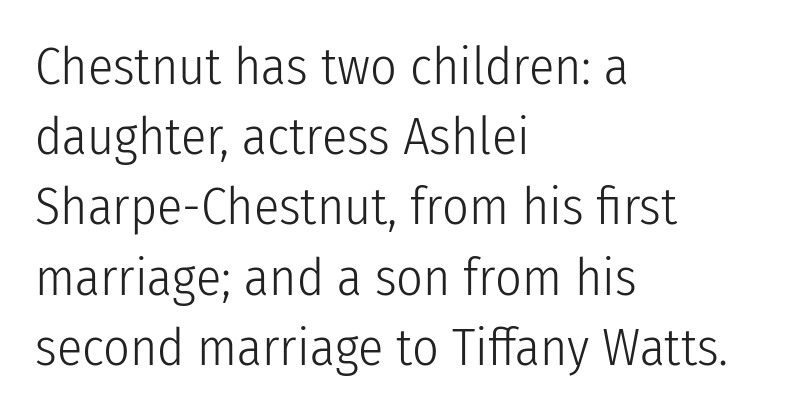
The image shows 52 px light, condensed sans-serif type, upright; set left-aligned, normal line spacing (1.35x), normal letter spacing, not underlined; low stroke contrast and a medium x-height.
